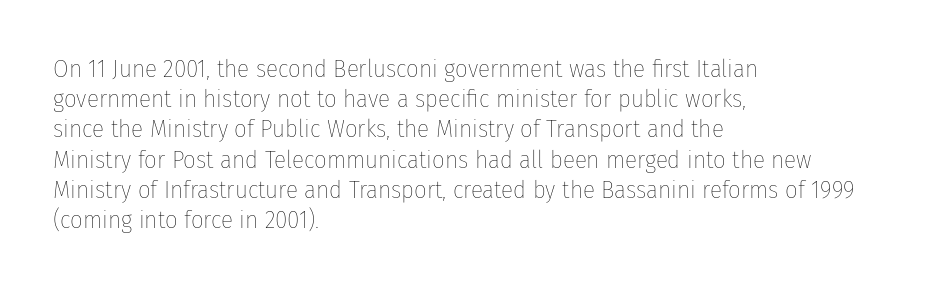
The image shows 25 px text type, upright; set left-aligned, line spacing 1.21x, normal letter spacing, not underlined.
